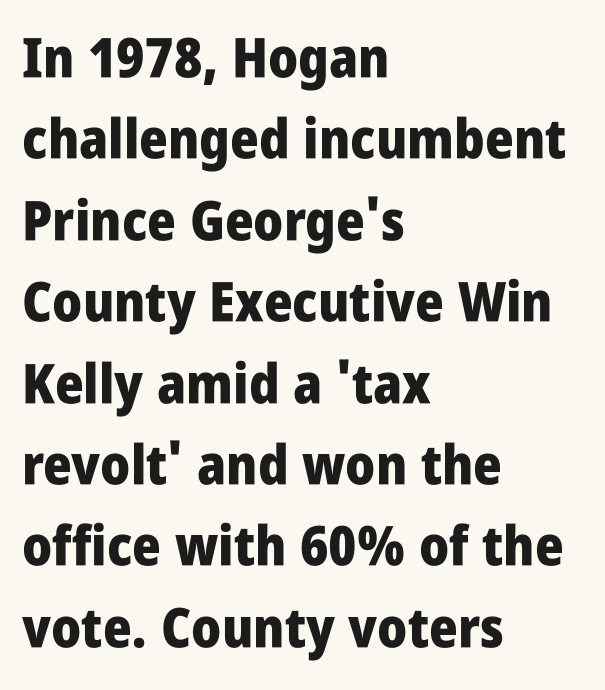
Each letter keeps its own natural width here, so spacing adapts to shape. The line texture is even and compact thanks to regular tracking. Honestly, there is no underline to notice here at all. If you measured baseline to baseline, you'd find a middling distance.
